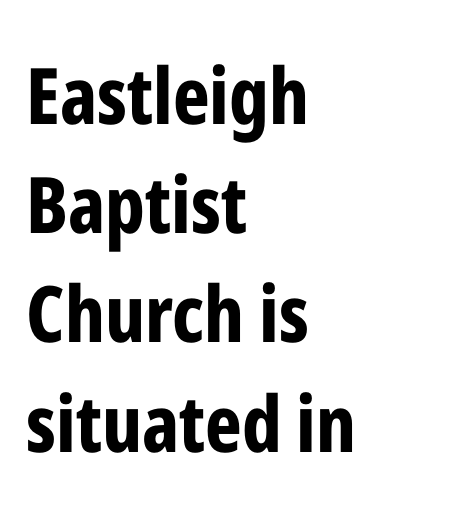
{"serif": "no", "italic": "no", "bold": "yes", "weight": "bold", "width": "condensed", "stroke_contrast": "low", "x_height": "medium", "monospaced": "no", "underline": "no", "align": "left", "line_spacing": "normal", "line_spacing_ratio": 1.4, "letter_spacing": "normal", "letter_spacing_em": 0.0, "glyph_px": 78}
